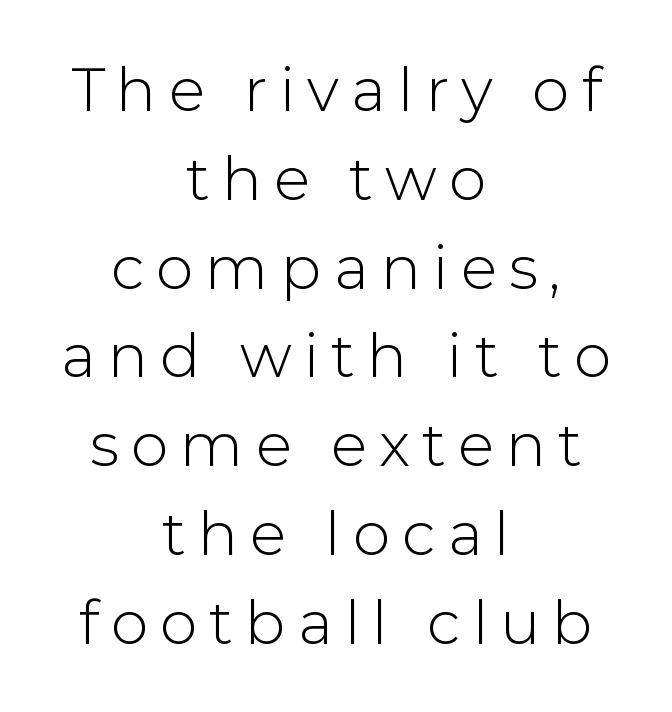
{"serif": "no", "italic": "no", "width": "normal", "stroke_contrast": "low", "x_height": "medium", "monospaced": "no", "underline": "no", "align": "center", "line_spacing": "normal", "line_spacing_ratio": 1.48, "letter_spacing": "wide", "letter_spacing_em": 0.2, "glyph_px": 60}
